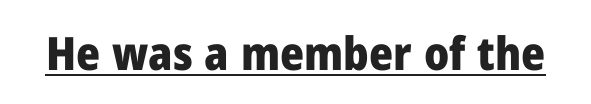
Q: Is the text bold? A: Yes.
Q: Is the text italic (slanted)? A: No, it is upright.
Q: Is the typeface a serif or a sans-serif typeface? A: Sans-serif.
Q: Is the text underlined? A: Yes.
Q: Is the spacing between letters normal or unusually wide? A: Normal.
Q: Width (condensed, normal, or wide)? A: Normal.
Q: Stroke contrast? A: Low.
Q: x-height? A: Medium.
Q: Monospaced? A: No.
